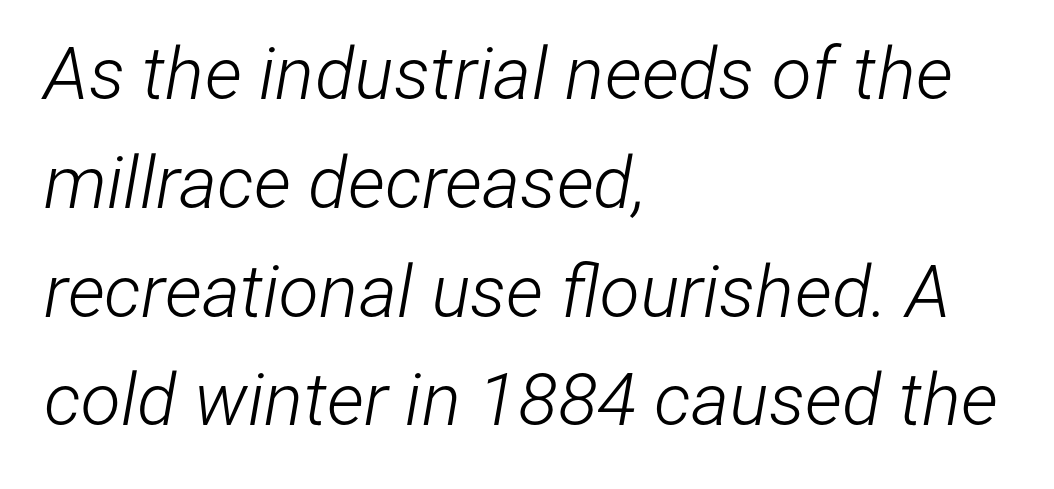
{"italic": "yes", "lean": "right", "slant_degrees": 12, "bold": "no", "weight": "light", "width": "condensed", "stroke_contrast": "low", "x_height": "medium", "monospaced": "no", "underline": "no", "align": "left", "line_spacing": "normal", "line_spacing_ratio": 1.49, "letter_spacing": "normal", "letter_spacing_em": 0.0, "glyph_px": 73}
